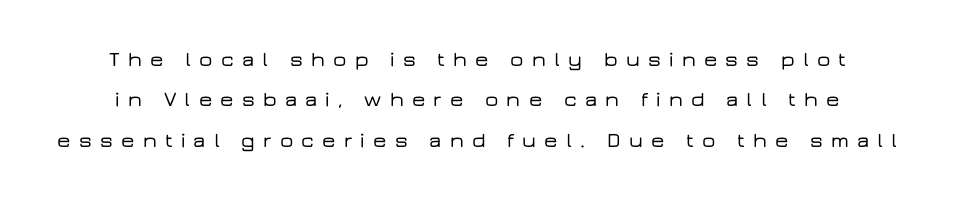
Q: Is the text italic (slanted)? A: No, it is upright.
Q: Is the text underlined? A: No.
Q: Is the spacing between letters normal or unusually wide? A: Unusually wide.
Q: Is the spacing between lines tight, normal or loose? A: Loose.
